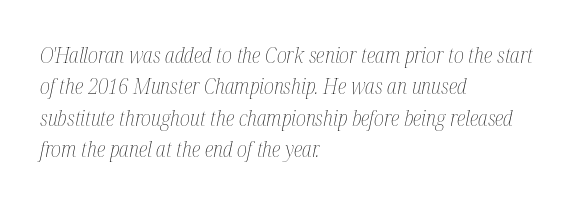
The image shows 21 px text type, italic (leaning right); set left-aligned, normal line spacing (1.5x), normal letter spacing, not underlined.
